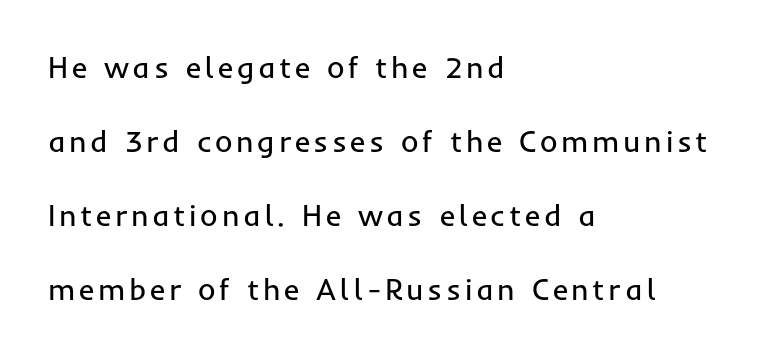
The image shows 30 px regular-weight sans-serif type, upright; set left-aligned, loose line spacing (2.47x), not underlined; low stroke contrast and a medium x-height.
